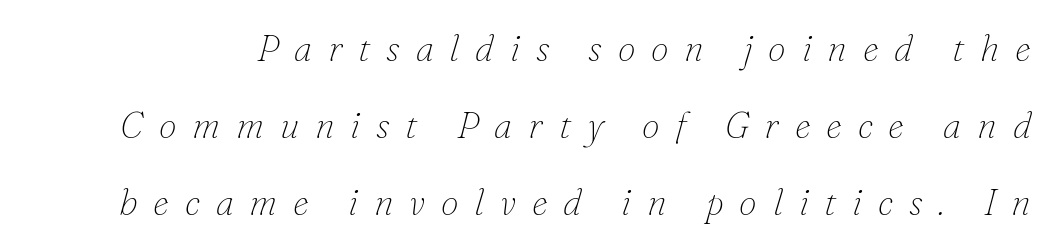
Q: Is the text bold? A: No.
Q: Is the text italic (slanted)? A: Yes, it leans right by about 16 degrees.
Q: Is the typeface a serif or a sans-serif typeface? A: Serif.
Q: Is the text underlined? A: No.
Q: Is the spacing between letters normal or unusually wide? A: Unusually wide.
Q: Is the spacing between lines tight, normal or loose? A: Loose.
Q: Width (condensed, normal, or wide)? A: Normal.
Q: Stroke contrast? A: Low.
Q: x-height? A: Small.
Q: Monospaced? A: No.
